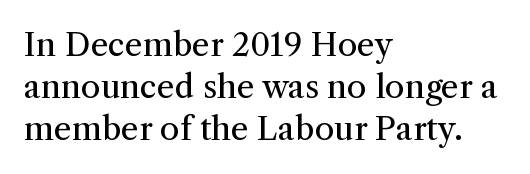
Q: Is the text bold? A: No.
Q: Is the text italic (slanted)? A: No, it is upright.
Q: Is the typeface a serif or a sans-serif typeface? A: Serif.
Q: Is the text underlined? A: No.
Q: How is the paragraph aligned? A: Left-aligned.
Q: Is the spacing between letters normal or unusually wide? A: Normal.
Q: Is the spacing between lines tight, normal or loose? A: Normal.
Q: Width (condensed, normal, or wide)? A: Normal.
Q: Stroke contrast? A: Medium.
Q: x-height? A: Medium.
Q: Monospaced? A: No.
